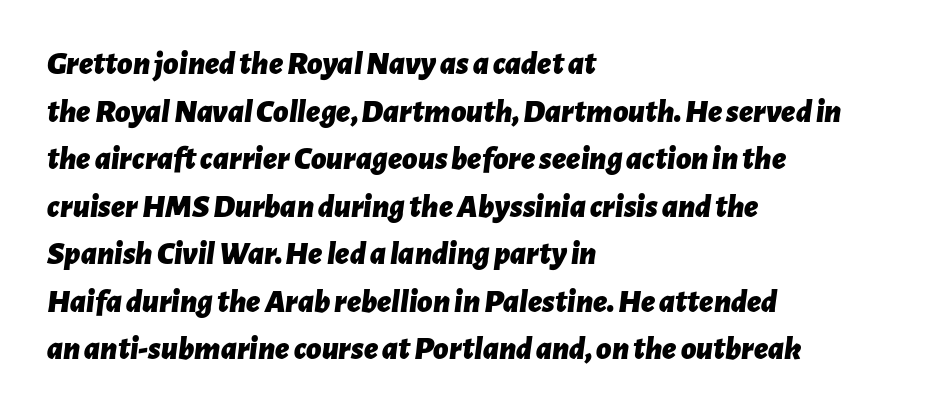
The image shows 33 px bold type, italic (leaning right); set left-aligned, normal line spacing (1.44x), normal letter spacing, not underlined; low stroke contrast and a medium x-height.
